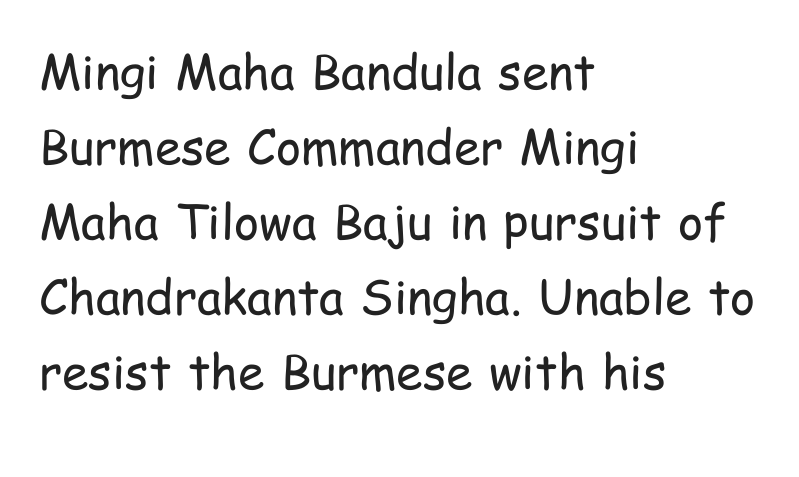
Q: Is the text bold? A: No.
Q: Is the text italic (slanted)? A: No, it is upright.
Q: Is the typeface a serif or a sans-serif typeface? A: Sans-serif.
Q: Is the text underlined? A: No.
Q: How is the paragraph aligned? A: Left-aligned.
Q: Is the spacing between letters normal or unusually wide? A: Normal.
Q: Is the spacing between lines tight, normal or loose? A: Normal.
Q: Width (condensed, normal, or wide)? A: Condensed.
Q: Stroke contrast? A: Low.
Q: x-height? A: Medium.
Q: Monospaced? A: No.
